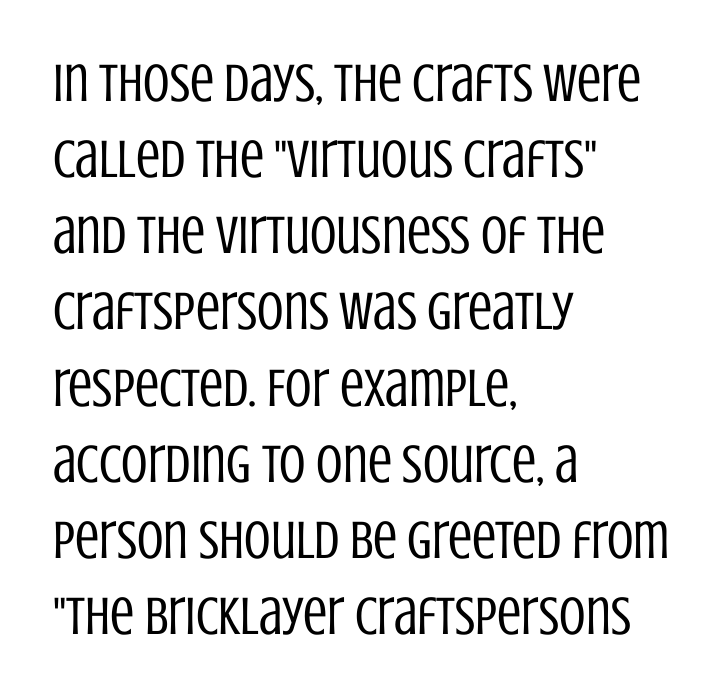
The image shows 54 px regular-weight, condensed sans-serif type, upright; set left-aligned, normal line spacing (1.41x), normal letter spacing, not underlined; low stroke contrast and a large x-height.
